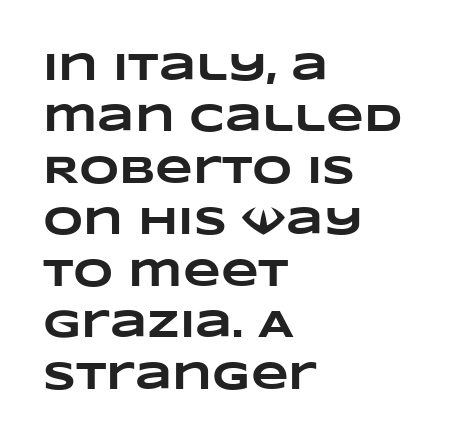
The image shows 39 px heavy, wide type; set left-aligned, normal line spacing (1.32x), normal letter spacing, not underlined; low stroke contrast and a large x-height.
